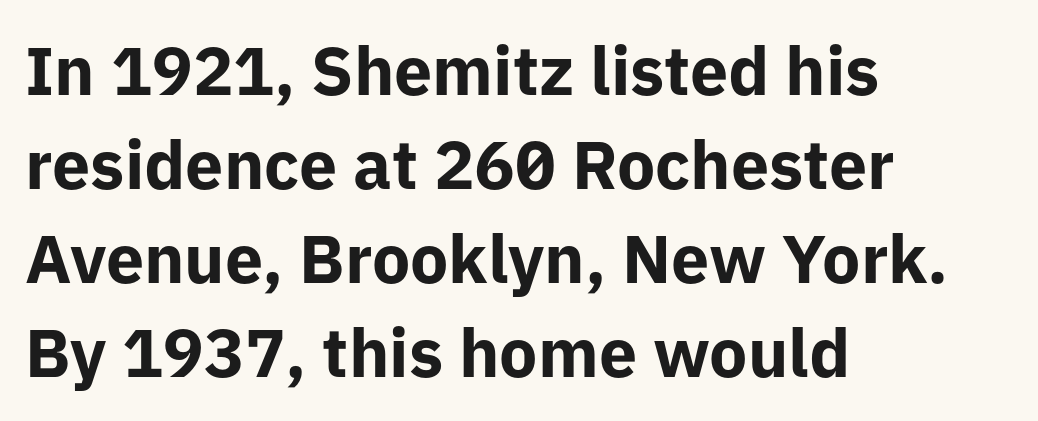
Q: Is the text bold? A: Yes.
Q: Is the text italic (slanted)? A: No, it is upright.
Q: Is the typeface a serif or a sans-serif typeface? A: Sans-serif.
Q: Is the text underlined? A: No.
Q: How is the paragraph aligned? A: Left-aligned.
Q: Is the spacing between letters normal or unusually wide? A: Normal.
Q: Is the spacing between lines tight, normal or loose? A: Normal.
Q: Width (condensed, normal, or wide)? A: Normal.
Q: Stroke contrast? A: Low.
Q: x-height? A: Medium.
Q: Monospaced? A: No.
